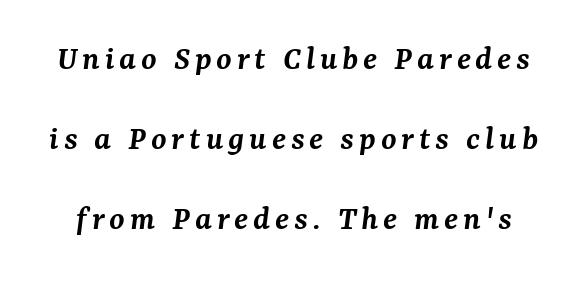
The image shows 35 px semibold serif type, italic (leaning right); set loose line spacing (2.29x), not underlined; medium stroke contrast and a medium x-height.
